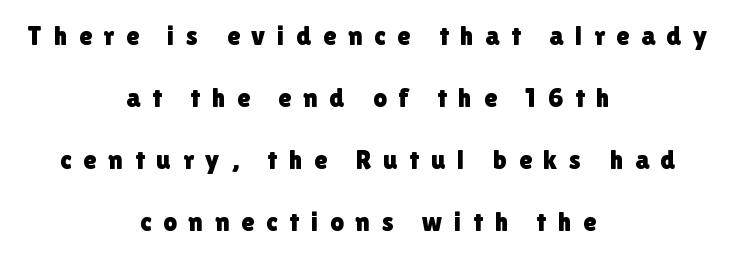
{"italic": "no", "underline": "no", "align": "center", "line_spacing": "loose", "line_spacing_ratio": 2.3, "letter_spacing": "wide", "letter_spacing_em": 0.43, "glyph_px": 27}
